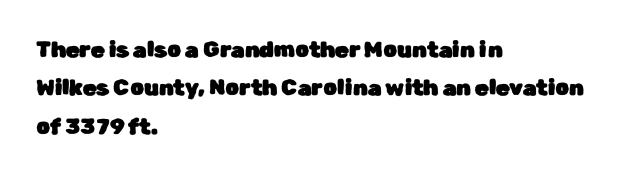
Q: Is the text italic (slanted)? A: No, it is upright.
Q: Is the text underlined? A: No.
Q: How is the paragraph aligned? A: Left-aligned.
Q: Is the spacing between letters normal or unusually wide? A: Normal.
